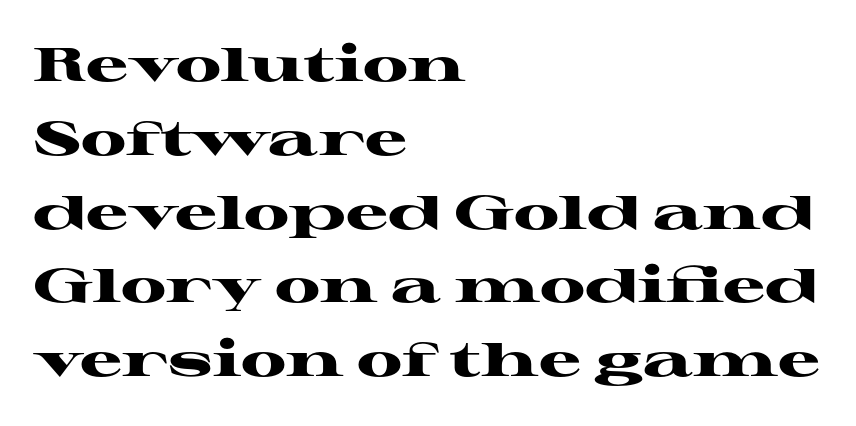
{"serif": "yes", "italic": "no", "bold": "yes", "weight": "heavy", "width": "wide", "stroke_contrast": "high", "x_height": "medium", "monospaced": "no", "underline": "no", "align": "left", "line_spacing": "normal", "line_spacing_ratio": 1.57, "letter_spacing": "normal", "letter_spacing_em": 0.0, "glyph_px": 47}
